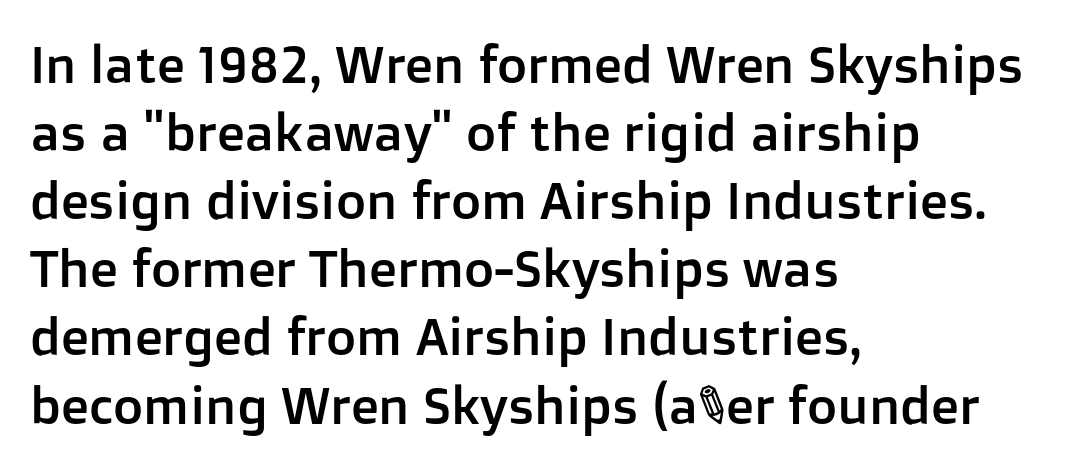
The image shows 52 px sans-serif type, upright; set left-aligned, normal line spacing (1.31x), normal letter spacing, not underlined; low stroke contrast and a medium x-height.
